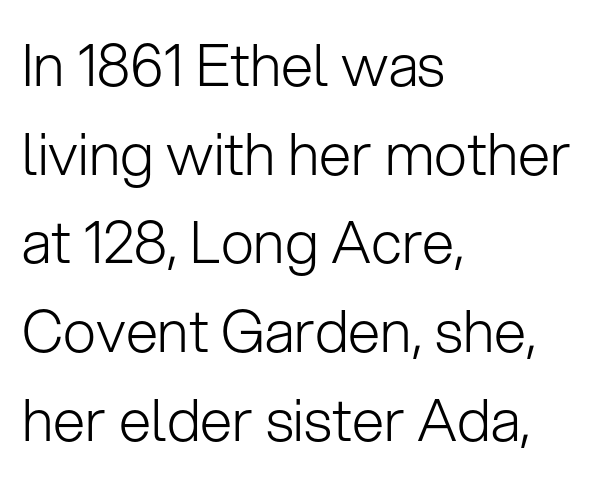
{"serif": "no", "italic": "no", "bold": "no", "weight": "light", "width": "normal", "stroke_contrast": "low", "x_height": "medium", "monospaced": "no", "underline": "no", "align": "left", "line_spacing": "normal", "line_spacing_ratio": 1.53, "letter_spacing": "normal", "letter_spacing_em": 0.0, "glyph_px": 58}
